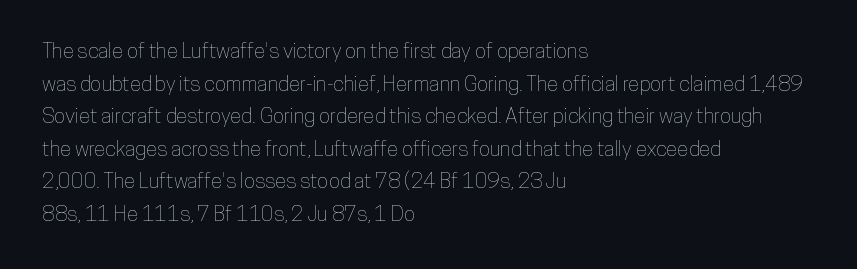
Q: Is the text italic (slanted)? A: No, it is upright.
Q: Is the text underlined? A: No.
Q: How is the paragraph aligned? A: Left-aligned.
Q: Is the spacing between letters normal or unusually wide? A: Normal.
Q: Is the spacing between lines tight, normal or loose? A: Normal.
